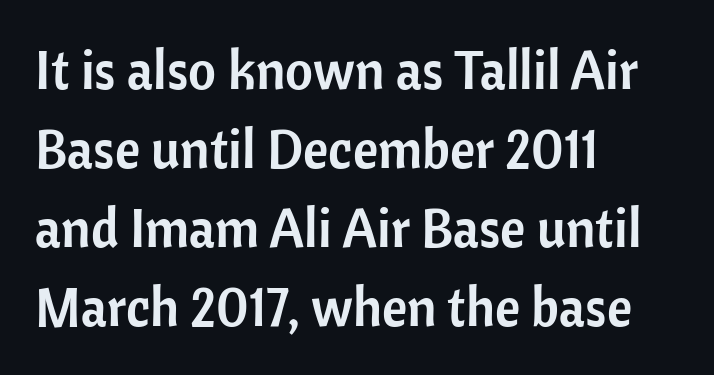
{"serif": "no", "italic": "no", "width": "normal", "stroke_contrast": "low", "x_height": "medium", "monospaced": "no", "underline": "no", "align": "left", "line_spacing": "normal", "line_spacing_ratio": 1.46, "letter_spacing": "normal", "letter_spacing_em": 0.0, "glyph_px": 54}
